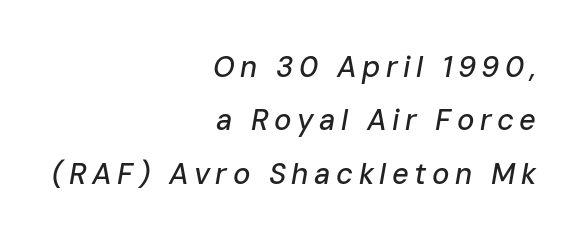
The image shows 29 px text type, italic (leaning right); set right-aligned, line spacing 1.84x, not underlined; low stroke contrast and a medium x-height.
